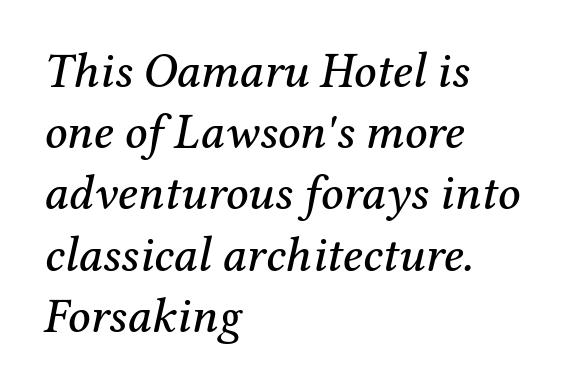
The image shows 49 px serif type, italic (leaning right); set left-aligned, normal line spacing (1.25x), normal letter spacing, not underlined; medium stroke contrast and a medium x-height.
